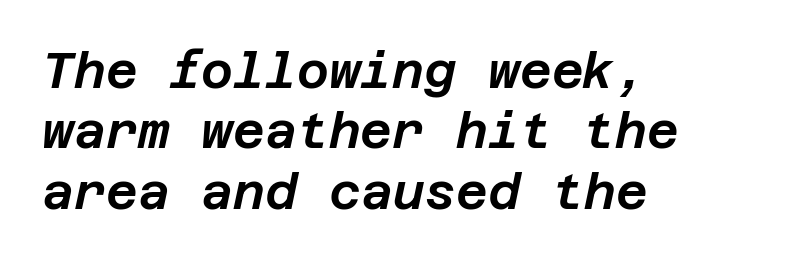
Quick note: italic. Look at the tracking — it's just the regular setting, nothing added. Visually the block forms a straight wall on the left and a jagged coastline on the right. The baseline area is clear.
